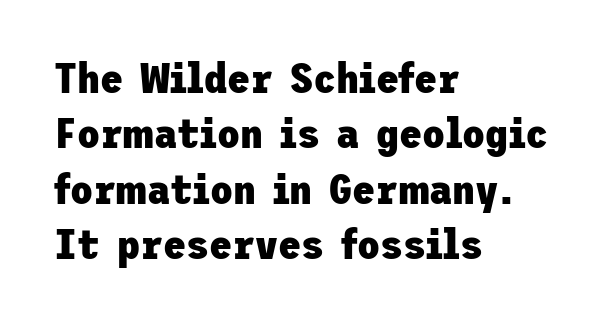
{"serif": "no", "italic": "no", "bold": "yes", "weight": "heavy", "width": "normal", "stroke_contrast": "low", "x_height": "medium", "underline": "no", "align": "left", "line_spacing": "normal", "line_spacing_ratio": 1.32, "letter_spacing": "normal", "letter_spacing_em": 0.0, "glyph_px": 42}
